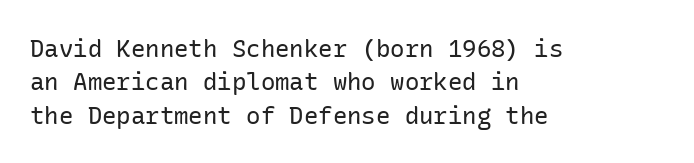
The image shows 24 px text type, upright; set left-aligned, normal line spacing (1.39x), normal letter spacing, not underlined.
